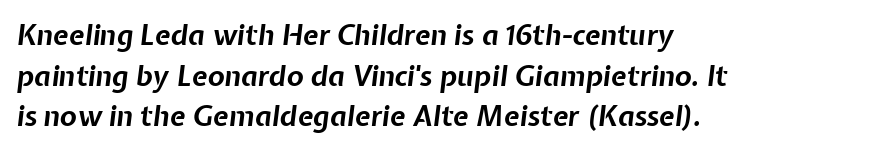
Underline: absent. Line starts are locked; line ends wander. Here the designer chose a conventional face with non-uniform glyph widths. This rendering leaves character spacing at its baseline value. Compared with ordinary roman type, these characters are visibly tilted.
